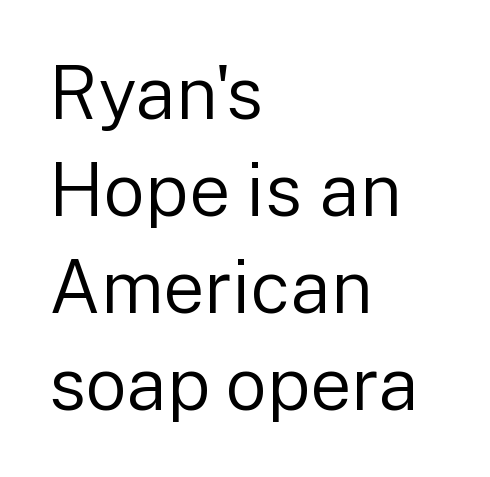
Proportional: the letters do not fall into vertical columns. No feet cap the strokes, marking this as sans-serif type. Students, observe: this is what conventionally led text looks like. Posture: straight, roman, zero tilt.
